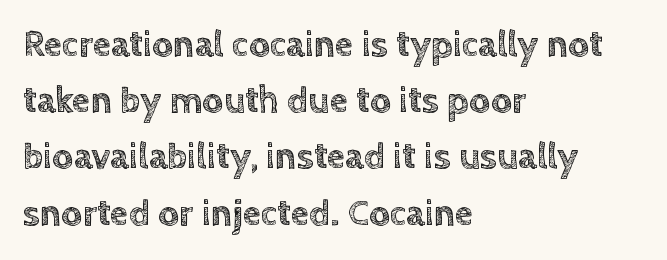
The image shows 37 px text type, upright; set left-aligned, normal line spacing (1.52x), normal letter spacing, not underlined; a large x-height.
